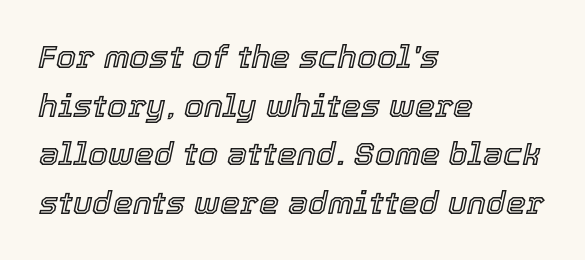
Q: Is the text italic (slanted)? A: Yes, it leans right by about 12 degrees.
Q: Is the text underlined? A: No.
Q: How is the paragraph aligned? A: Left-aligned.
Q: Is the spacing between letters normal or unusually wide? A: Normal.
Q: Is the spacing between lines tight, normal or loose? A: Normal.
Q: Width (condensed, normal, or wide)? A: Normal.
Q: x-height? A: Medium.
Q: Monospaced? A: No.
